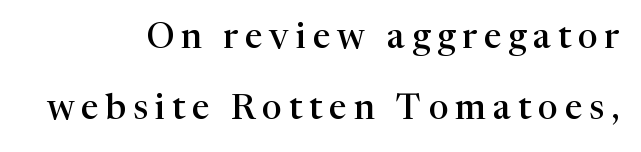
The image shows 35 px semibold serif type, upright; set right-aligned, loose line spacing (2.03x), unusually wide letter spacing (+0.2 em), not underlined; high stroke contrast and a medium x-height.
